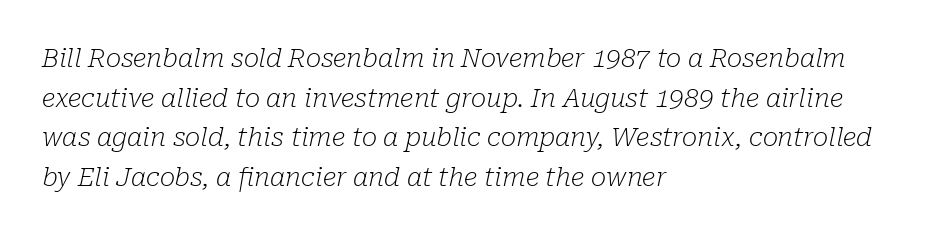
{"italic": "yes", "lean": "right", "slant_degrees": 10, "bold": "no", "underline": "no", "align": "left", "line_spacing": "normal", "line_spacing_ratio": 1.52, "letter_spacing": "normal", "letter_spacing_em": 0.0, "glyph_px": 26}
